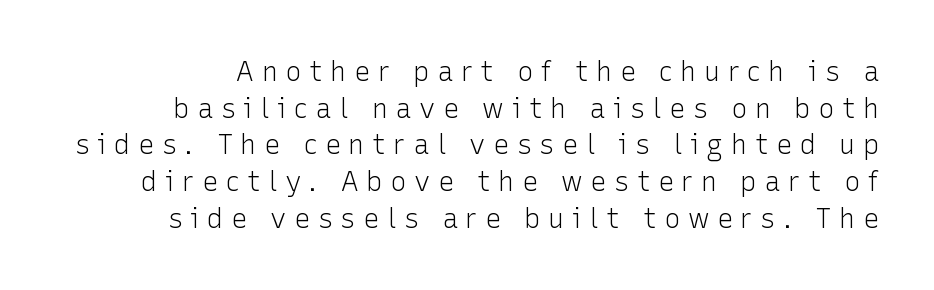
Q: Is the text bold? A: No.
Q: Is the text italic (slanted)? A: No, it is upright.
Q: Is the text underlined? A: No.
Q: Is the spacing between letters normal or unusually wide? A: Unusually wide.
Q: Is the spacing between lines tight, normal or loose? A: Normal.
